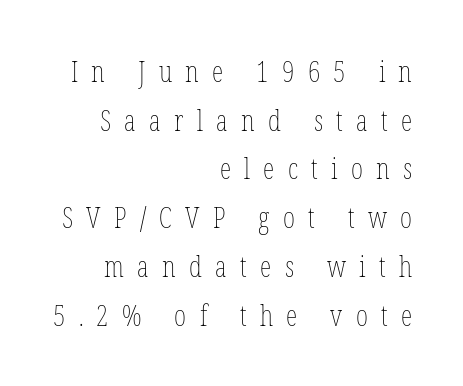
Ascenders rise straight up at ninety degrees. Notice how descenders clear the ascenders below comfortably — that's standard leading. The baseline area is clear. Horizontal alignment here is rightward, an uncommon choice for prose. This sample has the flowing, uneven cadence of proportional lettering.
